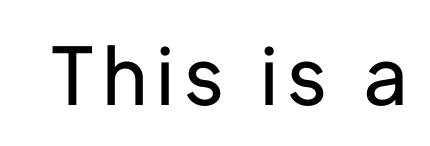
The image shows 79 px regular-weight sans-serif type, upright; set not underlined; low stroke contrast and a medium x-height.
